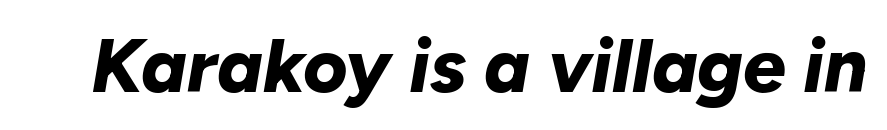
Q: Is the text bold? A: Yes.
Q: Is the text italic (slanted)? A: Yes, it leans right by about 10 degrees.
Q: Is the text underlined? A: No.
Q: Is the spacing between letters normal or unusually wide? A: Normal.
Q: Width (condensed, normal, or wide)? A: Normal.
Q: Stroke contrast? A: Low.
Q: x-height? A: Medium.
Q: Monospaced? A: No.
